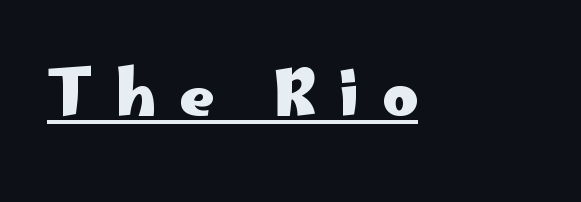
A dark, heavy texture on the line: the type is bold. Style check: upright. Underlining? Definitely there. The characters display no serif detailing; their extremities are plain. The passage shown is typed in a proportional face where columns would drift. Tracking value appears strongly positive — letters spread wide.
